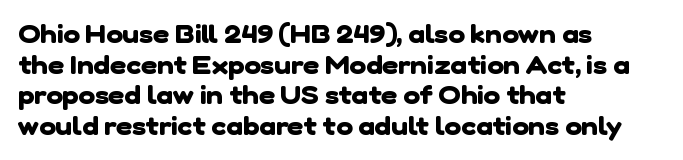
Q: Is the text bold? A: Yes.
Q: Is the text underlined? A: No.
Q: How is the paragraph aligned? A: Left-aligned.
Q: Is the spacing between letters normal or unusually wide? A: Normal.
